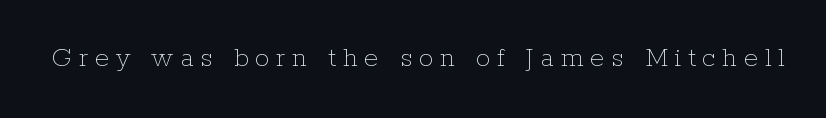
Each row of text sits above clean, open space. These lines were composed using upright roman letters. Honestly, the letter spacing is so wide it's the main thing you notice. Think of a printed novel: that variable character pitch is what you see here. Weight class: somewhere from thin through regular.
